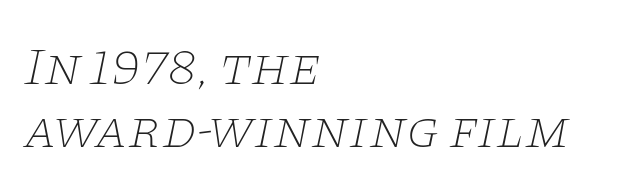
The image shows 54 px thin, wide serif type, italic (leaning right); set left-aligned, line spacing 1.17x, normal letter spacing, not underlined; low stroke contrast and a large x-height.
